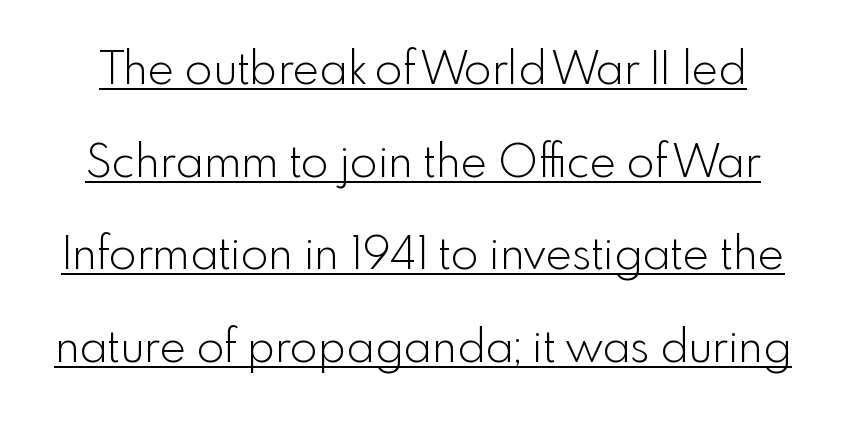
The image shows 45 px light sans-serif type, upright; set loose line spacing (2.06x), normal letter spacing, underlined; a small x-height.
